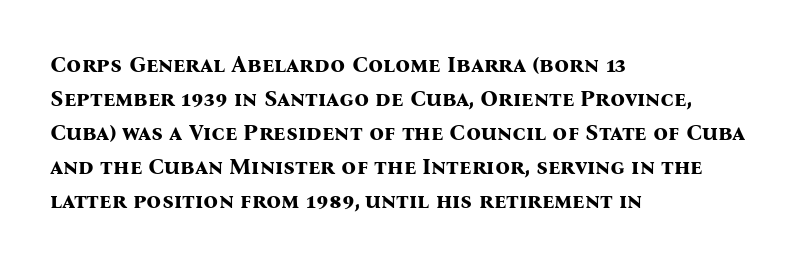
{"italic": "no", "bold": "yes", "underline": "no", "align": "left", "line_spacing": "normal", "line_spacing_ratio": 1.48, "letter_spacing": "normal", "letter_spacing_em": 0.0, "glyph_px": 23}
